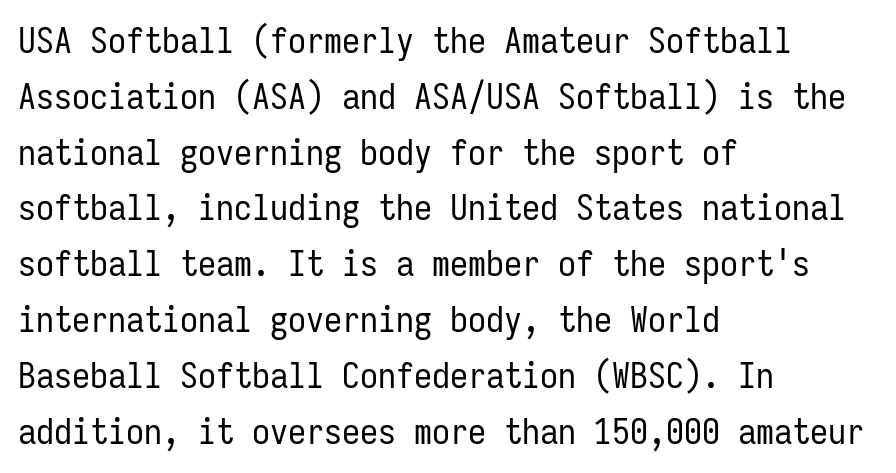
Every stem runs plumb, perpendicular to the baseline. Words float on clear page, feet unadorned. Stroke terminals: plain, sans-serif. The designer left line spacing at the default. Compared with a typical body face, this is equally light or lighter still. Think of a typewriter: that constant character pitch is what you see here.
